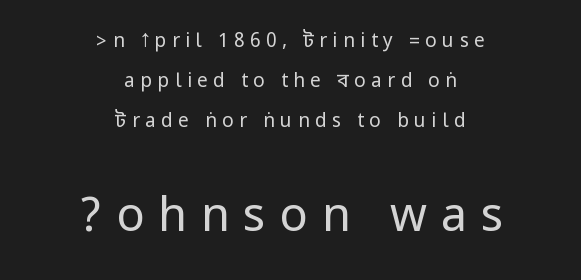
The glyphs are unaccompanied by any horizontal stroke below them. The letterforms stand isolated, each surrounded by extra space. Letters have the restrained weight of plain body copy at most. The line-height multiplier appears high, well above default. Unlike italic type, these characters show no tilt at all. Two sizes are in play, and the larger belongs to the second block.
